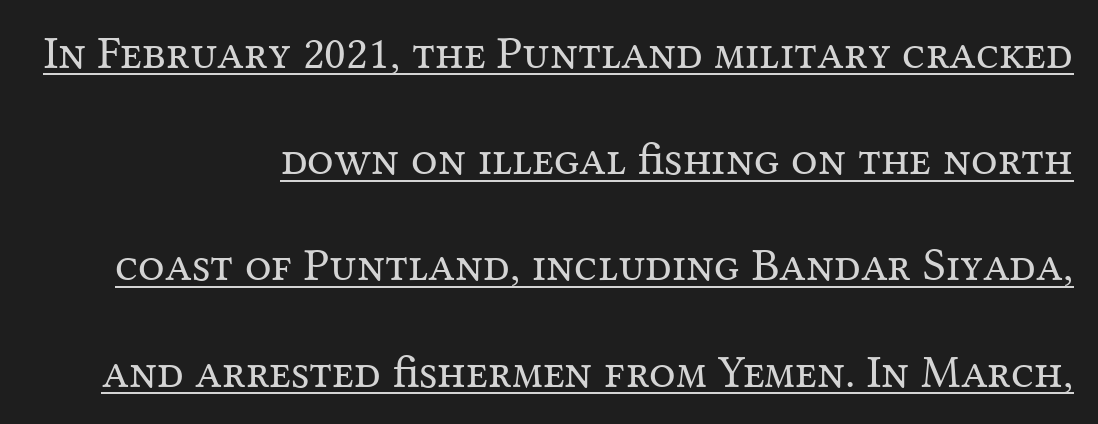
The image shows 47 px regular-weight serif type, upright; set right-aligned, loose line spacing (2.26x), normal letter spacing, underlined; medium stroke contrast and a medium x-height.
